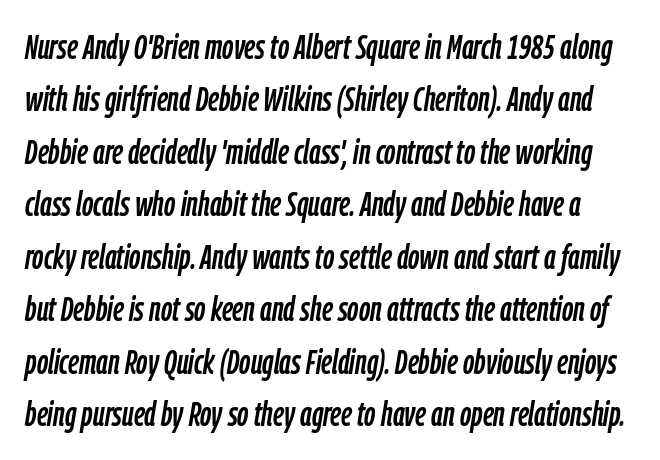
The image shows 35 px condensed type, italic (leaning right); set normal line spacing (1.5x), normal letter spacing, not underlined; low stroke contrast and a medium x-height.
